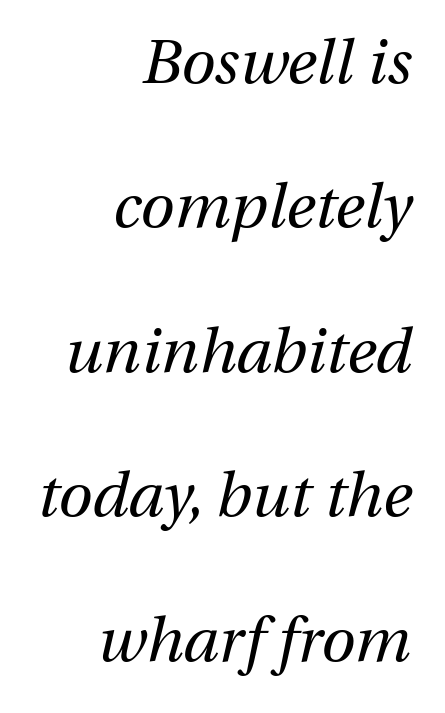
Q: Is the text bold? A: No.
Q: Is the text italic (slanted)? A: Yes, it leans right by about 13 degrees.
Q: Is the text underlined? A: No.
Q: How is the paragraph aligned? A: Right-aligned.
Q: Is the spacing between letters normal or unusually wide? A: Normal.
Q: Is the spacing between lines tight, normal or loose? A: Loose.
Q: Width (condensed, normal, or wide)? A: Normal.
Q: Stroke contrast? A: Medium.
Q: x-height? A: Medium.
Q: Monospaced? A: No.
